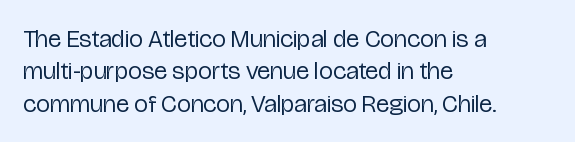
The words here are not underlined. Whoever set this chose a conventional vertical rhythm. Honestly, the letter spacing is just normal — you wouldn't notice it. Tall strokes in this sample are plumb rather than angled. Compared with a centered layout, this one pins lines to the left instead. The weight tops out at a normal text grade.
